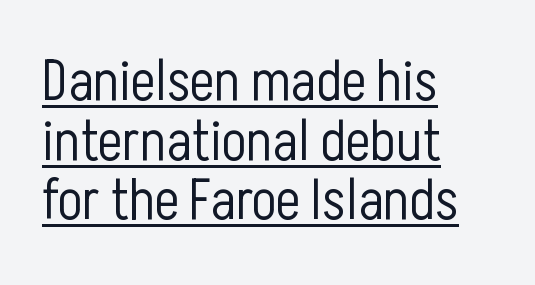
Classification — sans serif. Is there an underline? Yes — a line sits under the letters. Honestly, the rows look squashed on top of each other. The type is set solid horizontally, with unmodified tracking.
